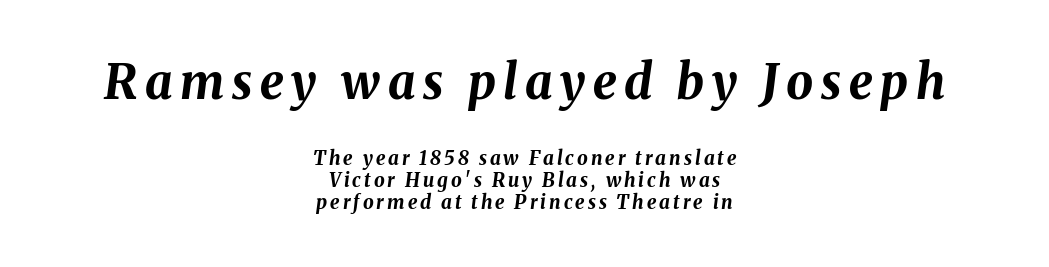
{"italic": "yes", "lean": "right", "slant_degrees": 8, "bold": "yes", "weight": "bold", "width": "normal", "stroke_contrast": "medium", "x_height": "medium", "monospaced": "no", "underline": "no", "align": "center", "line_spacing_ratio": 1.17, "larger_block": "first", "size_ratio": 2.53, "glyph_px": 48}
